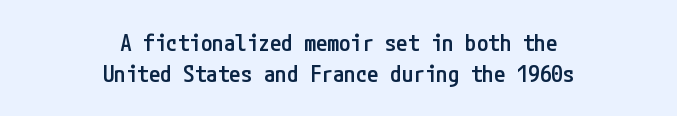
The image shows 23 px text type, upright; set centered, normal line spacing (1.34x), normal letter spacing, not underlined.
